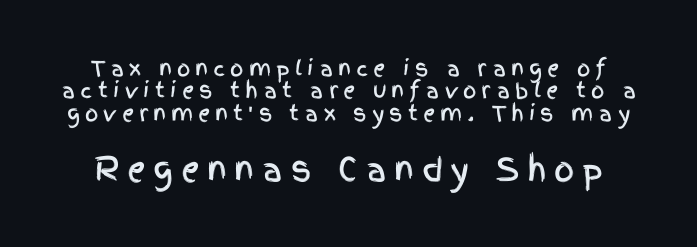
{"serif": "no", "italic": "no", "width": "condensed", "x_height": "large", "monospaced": "no", "underline": "no", "line_spacing": "tight", "line_spacing_ratio": 1.07, "letter_spacing": "wide", "letter_spacing_em": 0.24, "larger_block": "second", "size_ratio": 1.52, "glyph_px": 32}
